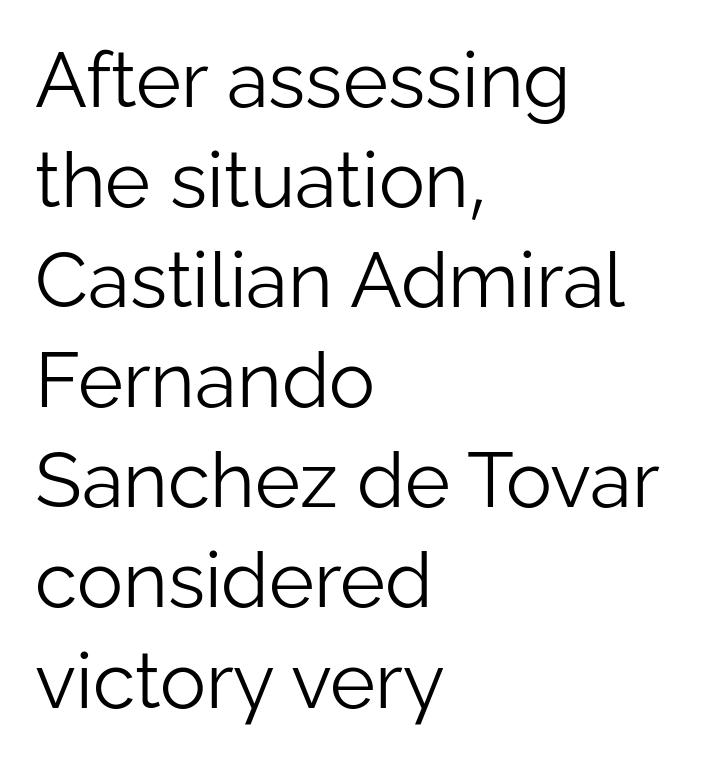
The image shows 77 px light sans-serif type, upright; set left-aligned, normal line spacing (1.3x), normal letter spacing, not underlined; low stroke contrast and a medium x-height.
